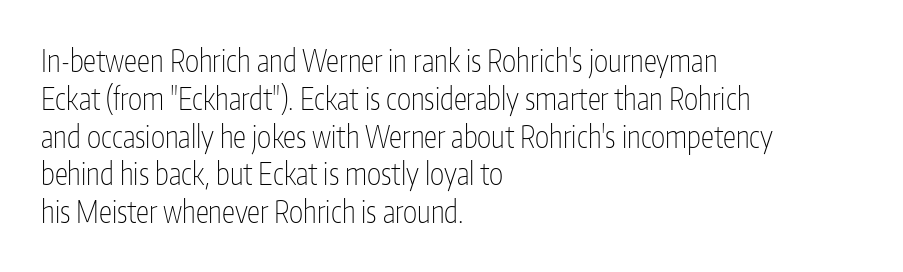
The image shows 30 px thin, condensed sans-serif type, upright; set left-aligned, normal line spacing (1.26x), normal letter spacing, not underlined; low stroke contrast and a medium x-height.
